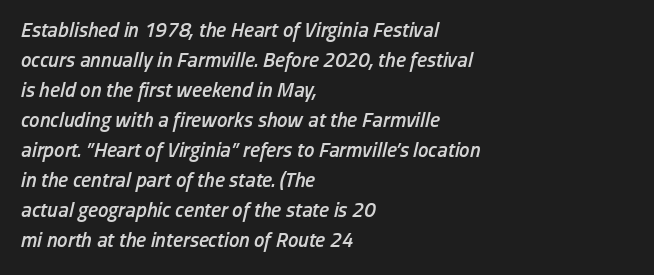
The image shows 21 px text type, italic (leaning right); set left-aligned, normal line spacing (1.43x), normal letter spacing, not underlined.
